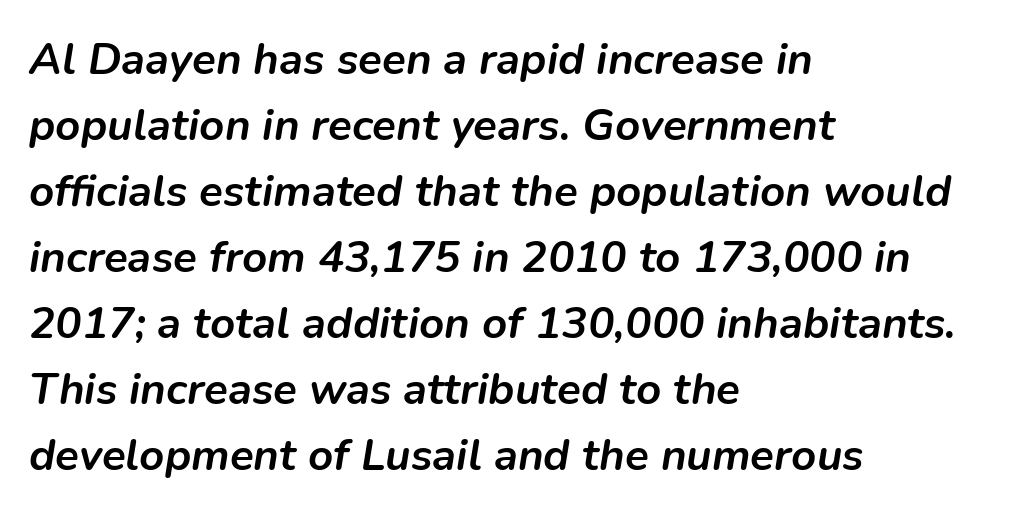
Q: Is the text bold? A: Yes.
Q: Is the text italic (slanted)? A: Yes, it leans right by about 9 degrees.
Q: Is the text underlined? A: No.
Q: How is the paragraph aligned? A: Left-aligned.
Q: Is the spacing between letters normal or unusually wide? A: Normal.
Q: Is the spacing between lines tight, normal or loose? A: Normal.
Q: Width (condensed, normal, or wide)? A: Normal.
Q: Stroke contrast? A: Low.
Q: x-height? A: Medium.
Q: Monospaced? A: No.
